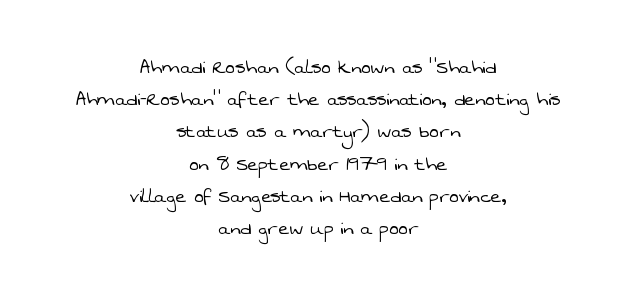
Q: Is the text bold? A: No.
Q: Is the text underlined? A: No.
Q: How is the paragraph aligned? A: Centered.
Q: Is the spacing between letters normal or unusually wide? A: Normal.
Q: Is the spacing between lines tight, normal or loose? A: Normal.
